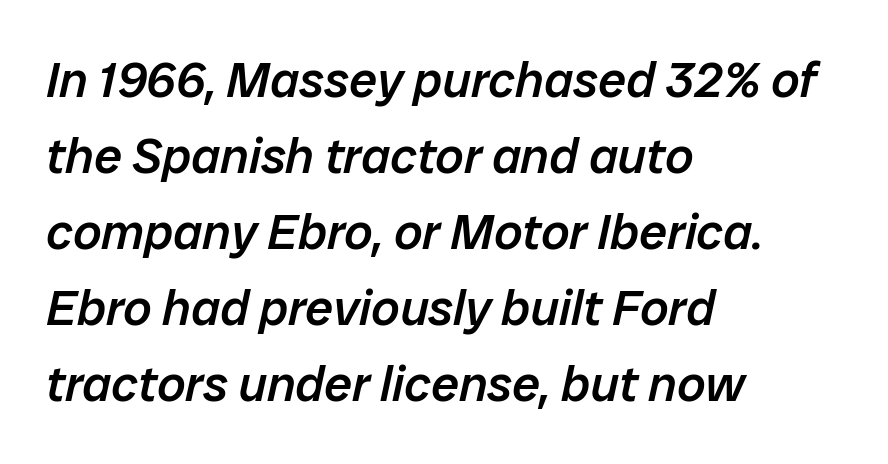
In terms of letterspacing, this is plain default setting. Clear beneath every line of the passage. The paragraph has a hard left edge and a soft right edge. The whole block is typeset with a tilt.
